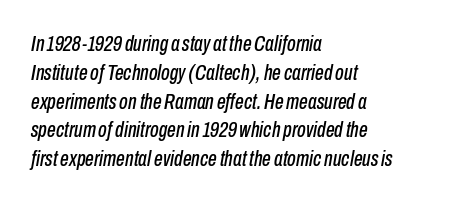
Visually the block forms a straight wall on the left and a jagged coastline on the right. The passage shown has conventional tracking throughout. The words here are not underlined. Does the lettering tilt? It does — this is italic.
